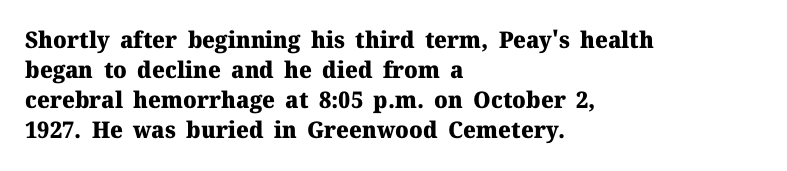
The image shows 23 px bold type, upright; set left-aligned, normal line spacing (1.3x), normal letter spacing, not underlined.
